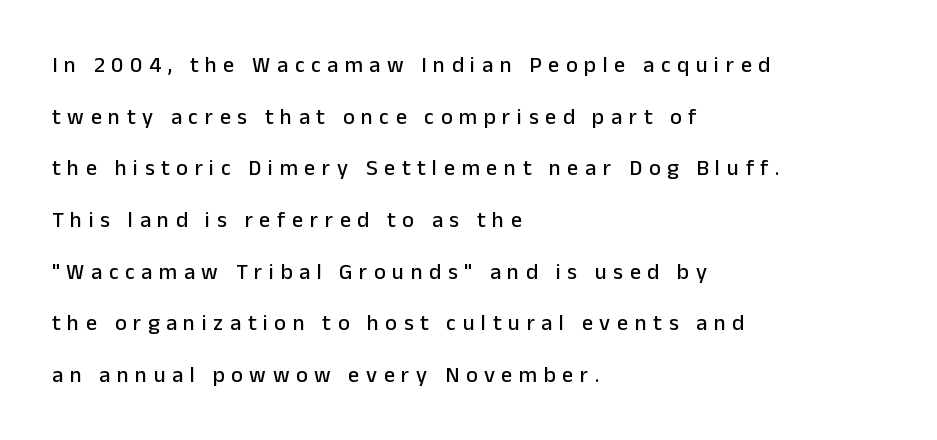
Line starts are locked; line ends wander. The tracking jumps out immediately: characters are airy and widely separated. Ordinary non-slanted type is in use. Beneath every word, the page is bare.
